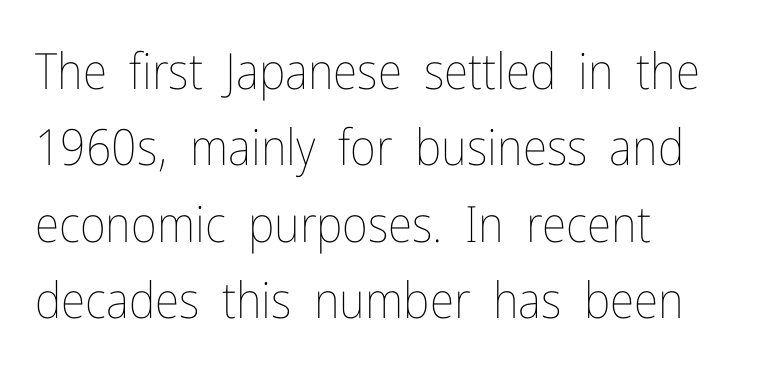
{"italic": "no", "bold": "no", "weight": "thin", "width": "condensed", "stroke_contrast": "low", "x_height": "medium", "monospaced": "no", "underline": "no", "align": "left", "line_spacing": "normal", "line_spacing_ratio": 1.53, "letter_spacing": "normal", "letter_spacing_em": 0.0, "glyph_px": 50}
